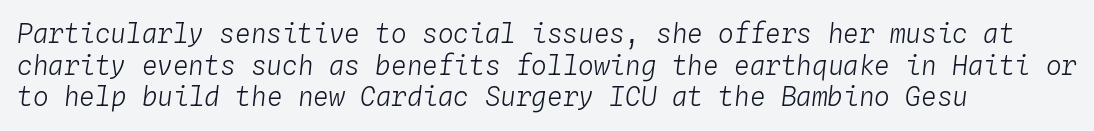
The image shows 26 px text type, italic (leaning right); set left-aligned, line spacing 1.22x, normal letter spacing, not underlined.
